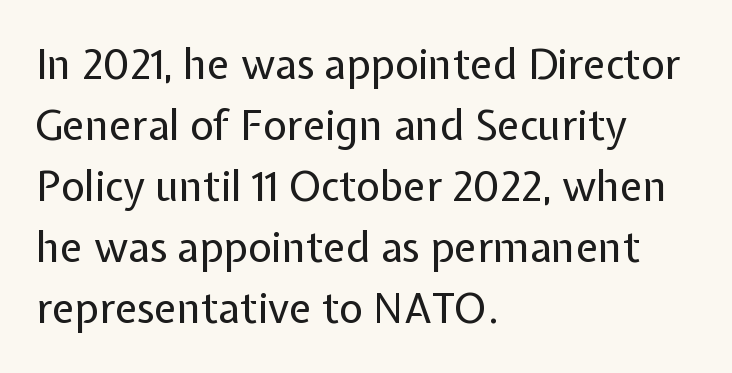
{"serif": "no", "italic": "no", "bold": "no", "weight": "regular", "width": "normal", "stroke_contrast": "low", "x_height": "medium", "monospaced": "no", "underline": "no", "align": "left", "line_spacing": "normal", "line_spacing_ratio": 1.49, "letter_spacing": "normal", "letter_spacing_em": 0.0, "glyph_px": 41}
